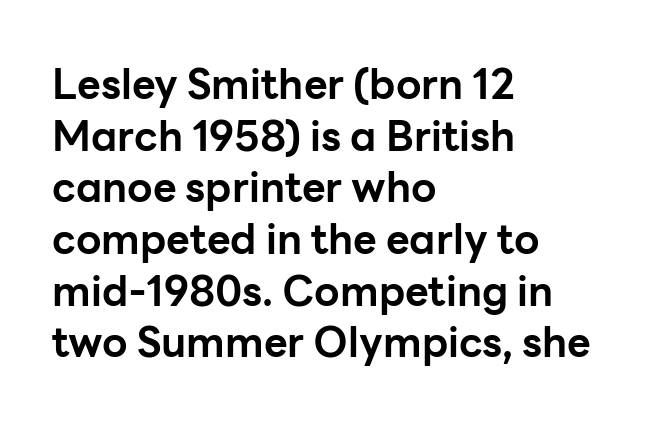
The image shows 41 px bold sans-serif type, upright; set left-aligned, normal line spacing (1.26x), normal letter spacing, not underlined; low stroke contrast and a medium x-height.
